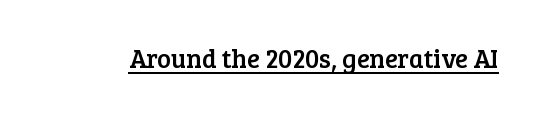
Posture: vertical. Is the letter spacing exaggerated? No — it looks like the ordinary default. These characters rest on top of a visible drawn line.
